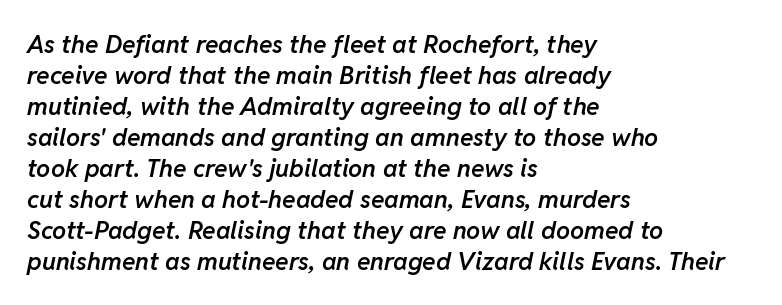
{"italic": "yes", "lean": "right", "slant_degrees": 11, "bold": "semi", "underline": "no", "align": "left", "line_spacing_ratio": 1.24, "letter_spacing": "normal", "letter_spacing_em": 0.0, "glyph_px": 25}
